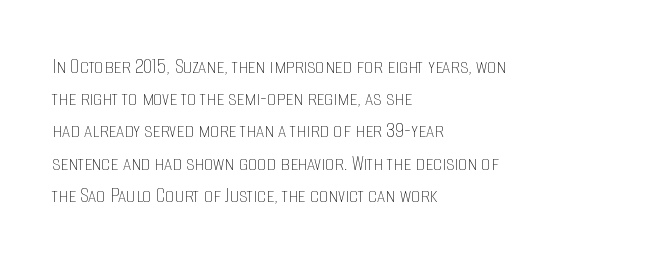
{"italic": "no", "bold": "no", "underline": "no", "align": "left", "line_spacing": "normal", "line_spacing_ratio": 1.4, "letter_spacing": "normal", "letter_spacing_em": 0.0, "glyph_px": 23}
